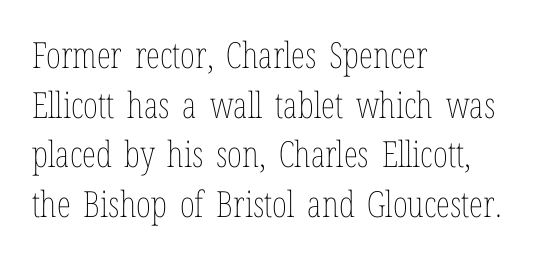
Q: Is the text bold? A: No.
Q: Is the text italic (slanted)? A: No, it is upright.
Q: Is the text underlined? A: No.
Q: How is the paragraph aligned? A: Left-aligned.
Q: Is the spacing between letters normal or unusually wide? A: Normal.
Q: Is the spacing between lines tight, normal or loose? A: Normal.
Q: Width (condensed, normal, or wide)? A: Condensed.
Q: Stroke contrast? A: Low.
Q: x-height? A: Medium.
Q: Monospaced? A: No.
